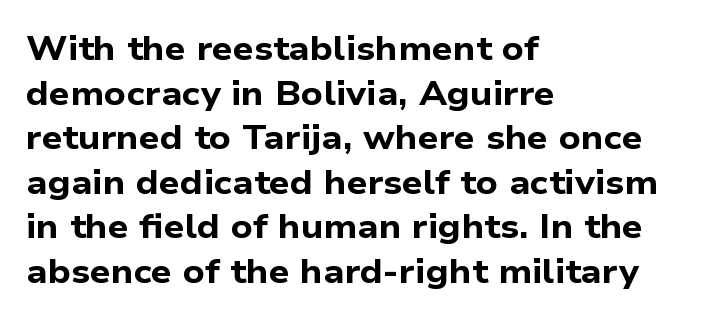
The image shows 33 px bold, wide sans-serif type; set left-aligned, normal line spacing (1.35x), normal letter spacing, not underlined; low stroke contrast and a medium x-height.
